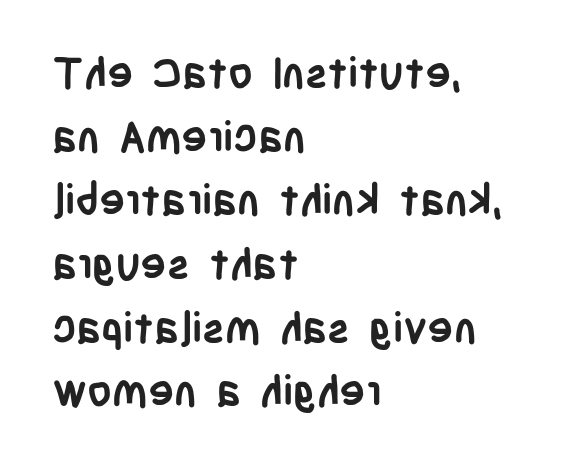
The image shows 43 px semibold, condensed sans-serif type, upright; set left-aligned, normal line spacing (1.48x), normal letter spacing, not underlined; low stroke contrast and a large x-height.
